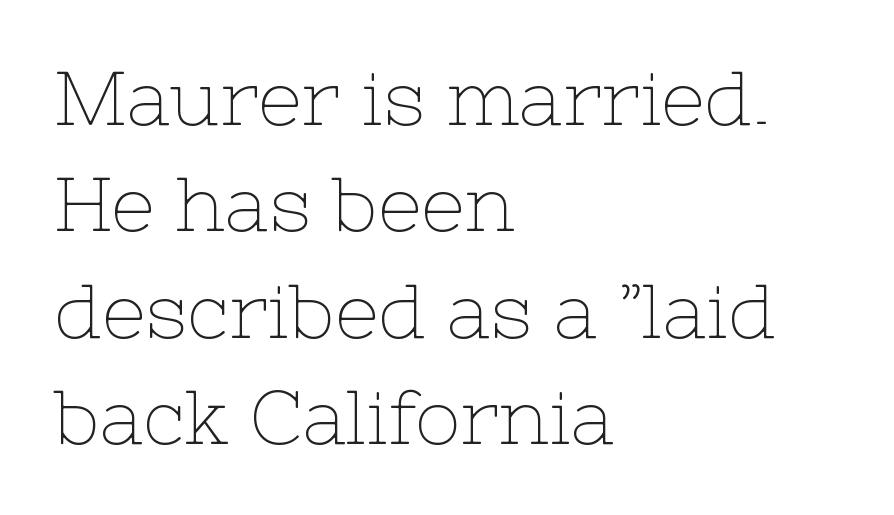
{"serif": "yes", "italic": "no", "bold": "no", "weight": "thin", "width": "normal", "stroke_contrast": "low", "x_height": "medium", "monospaced": "no", "underline": "no", "align": "left", "line_spacing": "normal", "line_spacing_ratio": 1.4, "letter_spacing": "normal", "letter_spacing_em": 0.0, "glyph_px": 76}
